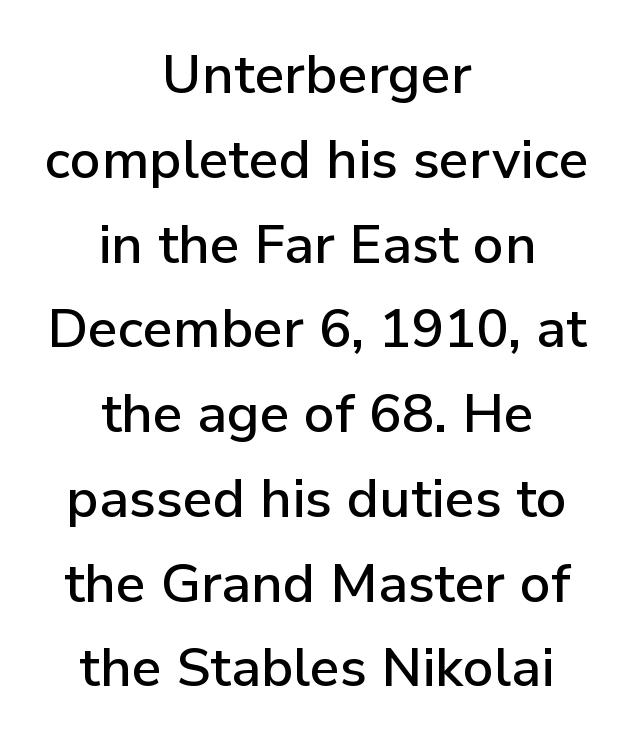
The image shows 54 px sans-serif type, upright; set centered, normal line spacing (1.57x), normal letter spacing, not underlined; low stroke contrast and a medium x-height.
